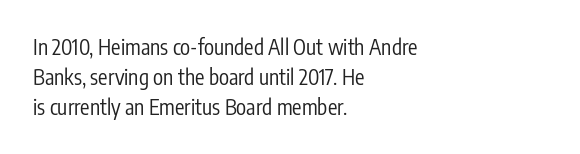
{"italic": "no", "bold": "no", "underline": "no", "align": "left", "line_spacing": "normal", "line_spacing_ratio": 1.43, "letter_spacing": "normal", "letter_spacing_em": 0.0, "glyph_px": 21}
